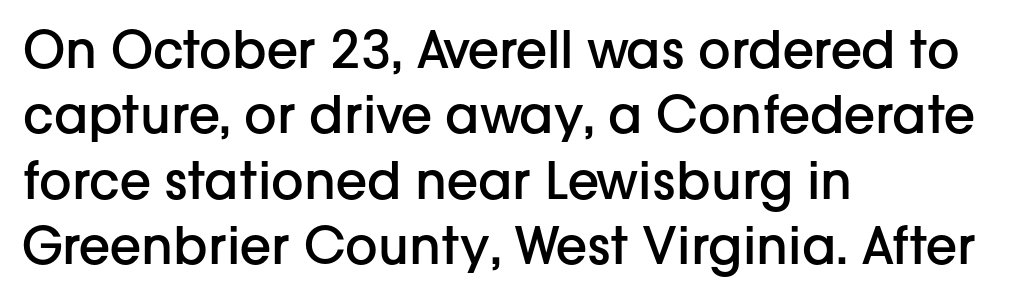
The type is set solid horizontally, with unmodified tracking. The space beneath each line is pristine and unruled. Every stem runs plumb, perpendicular to the baseline. Type style note: lacks serifs. Evenly set lines give the paragraph a standard silhouette. The sample has been set in demibold, a notch under bold.
